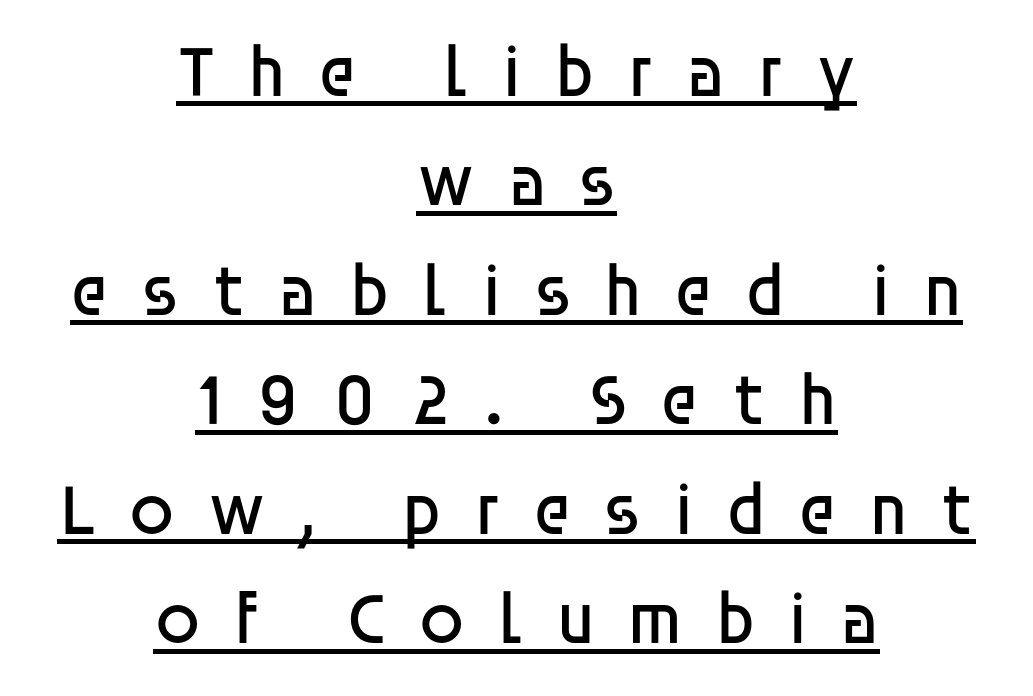
Q: Is the text bold? A: No.
Q: Is the text italic (slanted)? A: No, it is upright.
Q: Is the typeface a serif or a sans-serif typeface? A: Sans-serif.
Q: Is the text underlined? A: Yes.
Q: How is the paragraph aligned? A: Centered.
Q: Is the spacing between letters normal or unusually wide? A: Unusually wide.
Q: Is the spacing between lines tight, normal or loose? A: Normal.
Q: Width (condensed, normal, or wide)? A: Normal.
Q: Stroke contrast? A: Low.
Q: x-height? A: Large.
Q: Monospaced? A: No.
